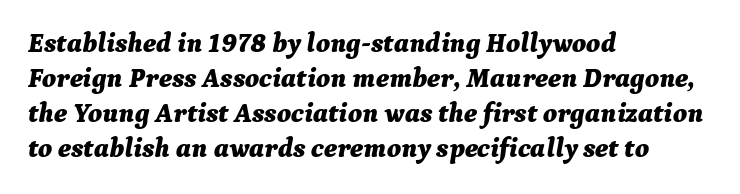
All the whitespace from short lines collects on the right. You can tell it's italic because the verticals aren't actually vertical. Glance below the letters and you will spot only blank space. Leading: standard.
